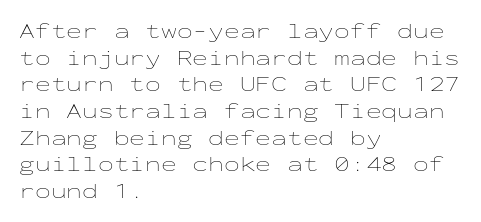
Summary of weight: not heavy and not bold. The vertical gap from one line to the next is medium. The type is set solid horizontally, with unmodified tracking. No italicization has been applied; the sample stays upright. The paragraph shown leans on its left margin. The gap between lines stays unmarked.
